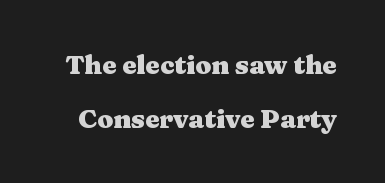
The image shows 26 px bold type, upright; set loose line spacing (2.07x), normal letter spacing, not underlined.
